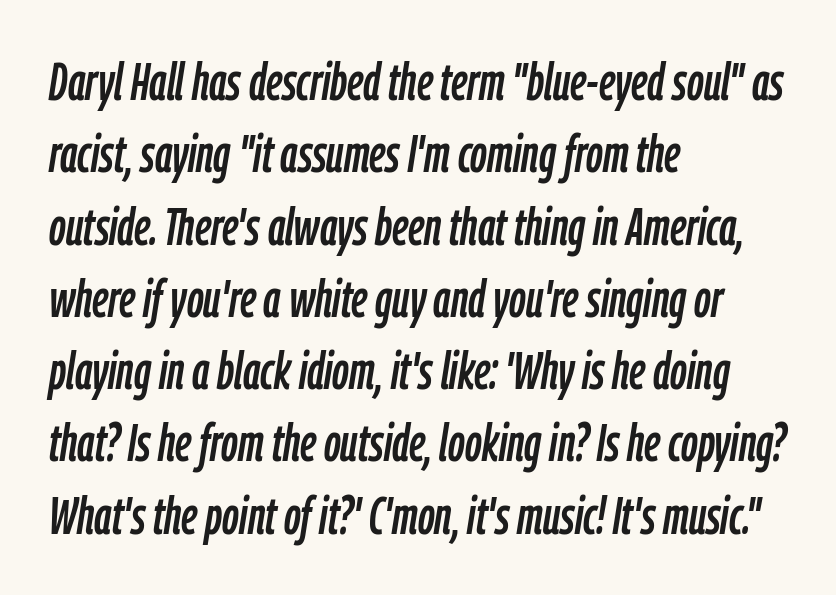
Q: Is the text italic (slanted)? A: Yes, it leans right by about 9 degrees.
Q: Is the text underlined? A: No.
Q: How is the paragraph aligned? A: Left-aligned.
Q: Is the spacing between letters normal or unusually wide? A: Normal.
Q: Is the spacing between lines tight, normal or loose? A: Normal.
Q: Width (condensed, normal, or wide)? A: Condensed.
Q: Stroke contrast? A: Low.
Q: x-height? A: Medium.
Q: Monospaced? A: No.
